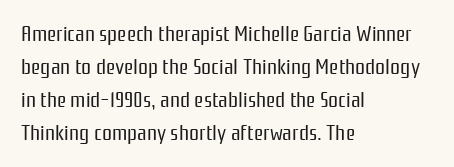
{"italic": "no", "bold": "no", "underline": "no", "align": "left", "line_spacing": "normal", "line_spacing_ratio": 1.5, "letter_spacing": "normal", "letter_spacing_em": 0.0, "glyph_px": 22}
